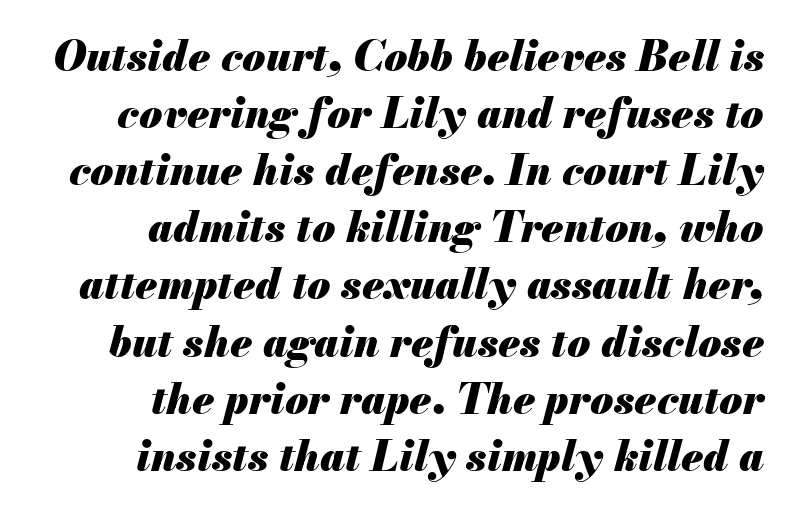
{"italic": "yes", "lean": "right", "slant_degrees": 13, "bold": "yes", "weight": "heavy", "width": "normal", "stroke_contrast": "medium", "x_height": "small", "monospaced": "no", "underline": "no", "align": "right", "line_spacing": "normal", "line_spacing_ratio": 1.36, "letter_spacing": "normal", "letter_spacing_em": 0.0, "glyph_px": 42}
